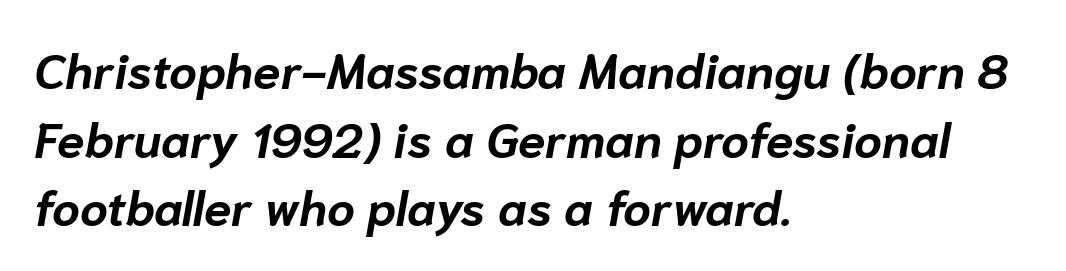
{"italic": "yes", "lean": "right", "slant_degrees": 10, "bold": "yes", "weight": "bold", "width": "normal", "stroke_contrast": "low", "x_height": "medium", "monospaced": "no", "underline": "no", "align": "left", "line_spacing": "normal", "line_spacing_ratio": 1.4, "letter_spacing": "normal", "letter_spacing_em": 0.0, "glyph_px": 49}
